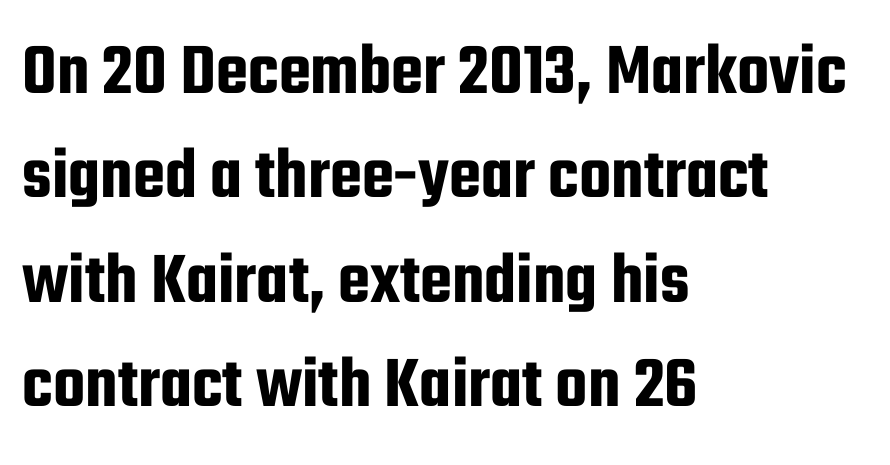
Q: Is the text italic (slanted)? A: No, it is upright.
Q: Is the typeface a serif or a sans-serif typeface? A: Sans-serif.
Q: Is the text underlined? A: No.
Q: How is the paragraph aligned? A: Left-aligned.
Q: Is the spacing between letters normal or unusually wide? A: Normal.
Q: Is the spacing between lines tight, normal or loose? A: Normal.
Q: Width (condensed, normal, or wide)? A: Condensed.
Q: Stroke contrast? A: Low.
Q: x-height? A: Medium.
Q: Monospaced? A: No.
